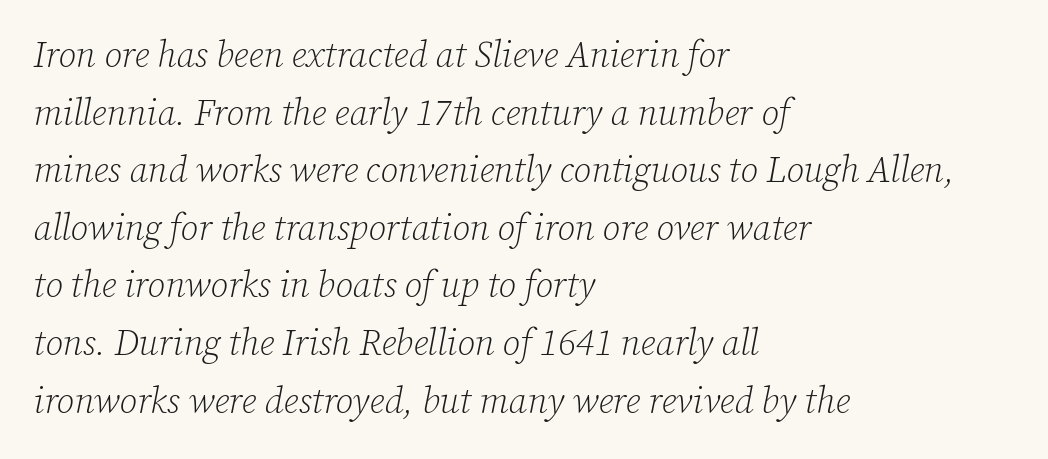
The image shows 36 px light serif type, italic (leaning right); set left-aligned, normal line spacing (1.6x), normal letter spacing, not underlined; low stroke contrast and a medium x-height.
